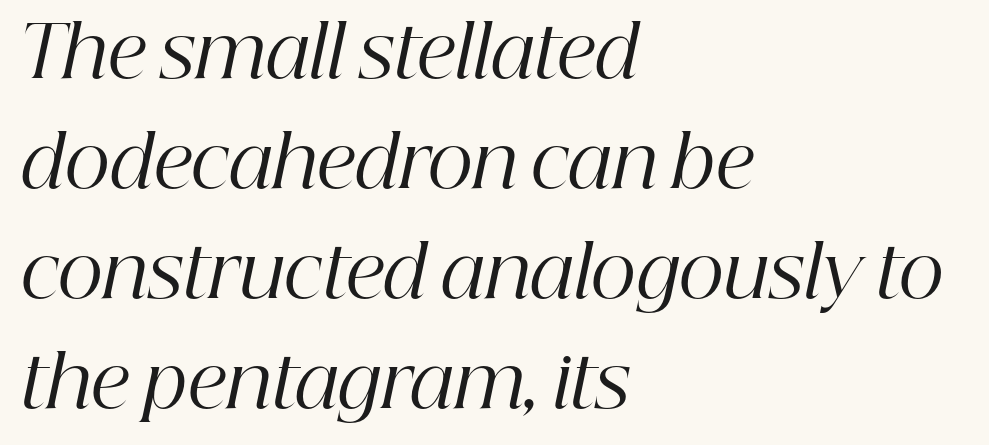
The typesetter chose a ragged-right arrangement here. Regarding serifs, this sample has them. The horizontal fit of the characters is conventional and even. The glyphs are unaccompanied by any horizontal stroke below them. This sample uses an oblique cut, with every glyph tilted off the vertical. Is this a fixed-width face? No — the glyphs have proportional, varying widths.
